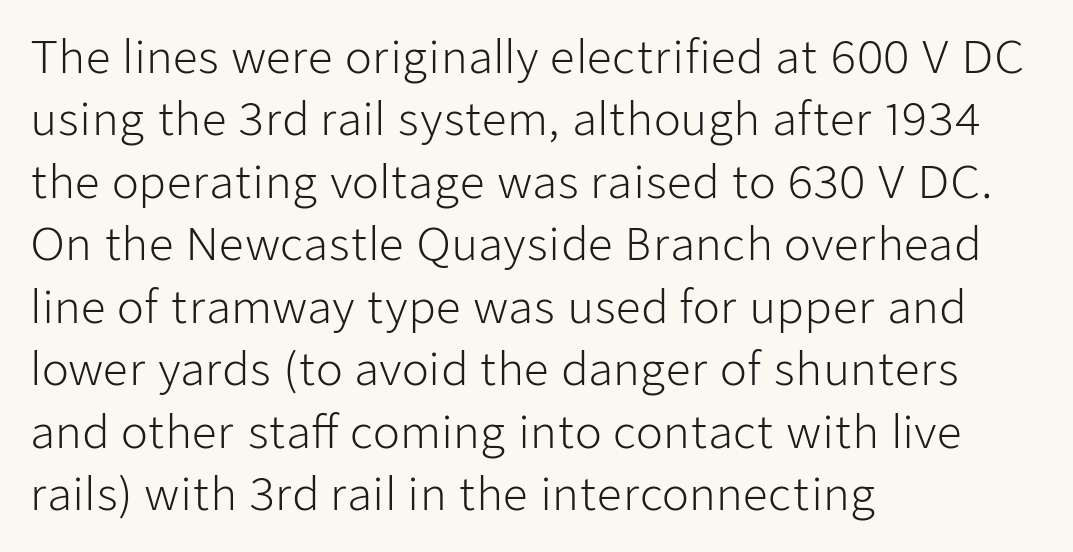
The space beneath each line is pristine and unruled. The axis of the letterforms is exactly vertical. Nope, no serifs anywhere on these letters. No letter is thick-stroked: the sample isn't bold. Spacing verdict: proportional, widths tailored to each character. The lines are quadded left.
